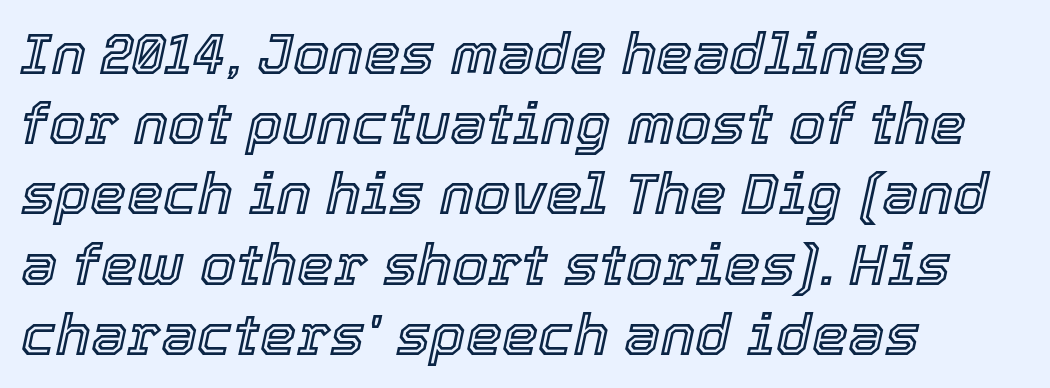
{"italic": "yes", "lean": "right", "slant_degrees": 12, "width": "normal", "x_height": "medium", "monospaced": "no", "underline": "no", "align": "left", "line_spacing_ratio": 1.21, "letter_spacing": "normal", "letter_spacing_em": 0.0, "glyph_px": 58}
